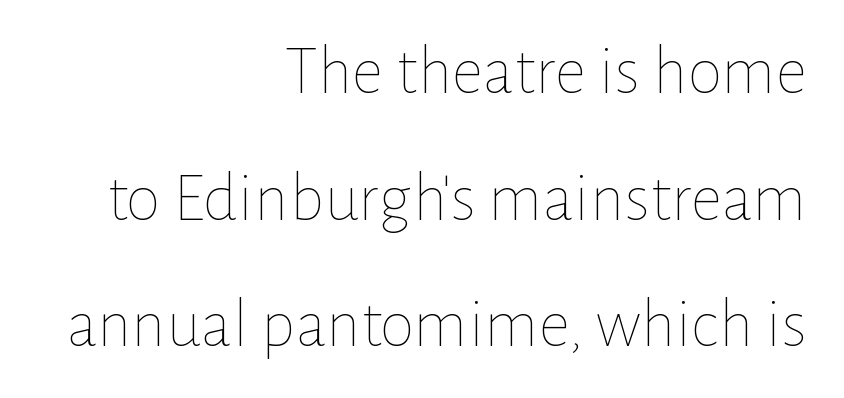
Q: Is the text bold? A: No.
Q: Is the text italic (slanted)? A: No, it is upright.
Q: Is the text underlined? A: No.
Q: How is the paragraph aligned? A: Right-aligned.
Q: Is the spacing between letters normal or unusually wide? A: Normal.
Q: Width (condensed, normal, or wide)? A: Normal.
Q: Stroke contrast? A: Low.
Q: x-height? A: Medium.
Q: Monospaced? A: No.
